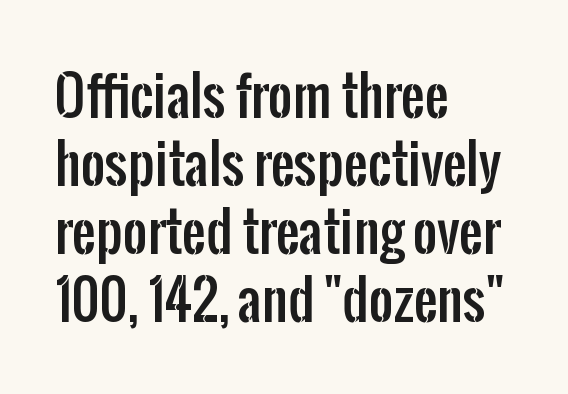
Q: Is the text italic (slanted)? A: No, it is upright.
Q: Is the typeface a serif or a sans-serif typeface? A: Sans-serif.
Q: Is the text underlined? A: No.
Q: How is the paragraph aligned? A: Left-aligned.
Q: Is the spacing between letters normal or unusually wide? A: Normal.
Q: Is the spacing between lines tight, normal or loose? A: Normal.
Q: Width (condensed, normal, or wide)? A: Condensed.
Q: Stroke contrast? A: Low.
Q: x-height? A: Medium.
Q: Monospaced? A: No.
